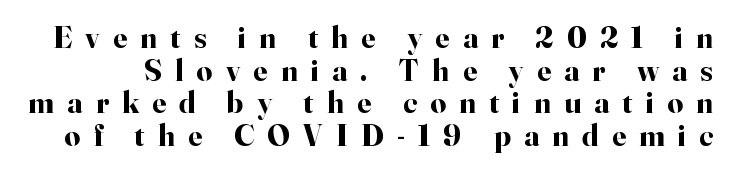
Q: Is the text bold? A: Yes.
Q: Is the text italic (slanted)? A: No, it is upright.
Q: Is the typeface a serif or a sans-serif typeface? A: Serif.
Q: Is the text underlined? A: No.
Q: Is the spacing between letters normal or unusually wide? A: Unusually wide.
Q: Is the spacing between lines tight, normal or loose? A: Tight.
Q: Width (condensed, normal, or wide)? A: Normal.
Q: Stroke contrast? A: High.
Q: x-height? A: Small.
Q: Monospaced? A: No.
